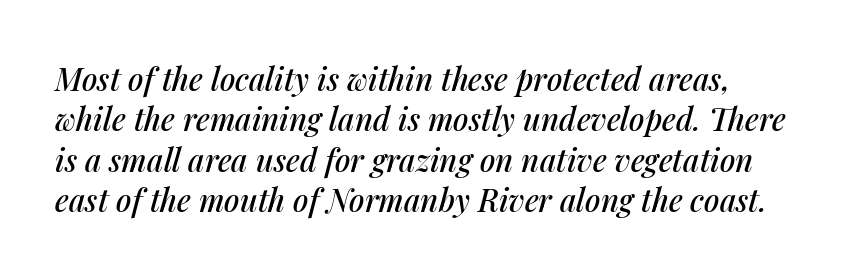
Regular leading. Anything drawn beneath the words? Only blank space. Think of a printed novel: that variable character pitch is what you see here. The rendering keeps characters at their native spacing.
